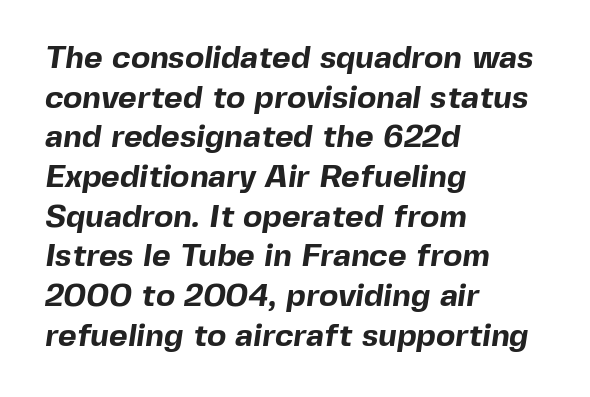
Q: Is the text bold? A: Yes.
Q: Is the typeface a serif or a sans-serif typeface? A: Sans-serif.
Q: Is the text underlined? A: No.
Q: How is the paragraph aligned? A: Left-aligned.
Q: Is the spacing between letters normal or unusually wide? A: Normal.
Q: Width (condensed, normal, or wide)? A: Normal.
Q: x-height? A: Medium.
Q: Monospaced? A: No.
